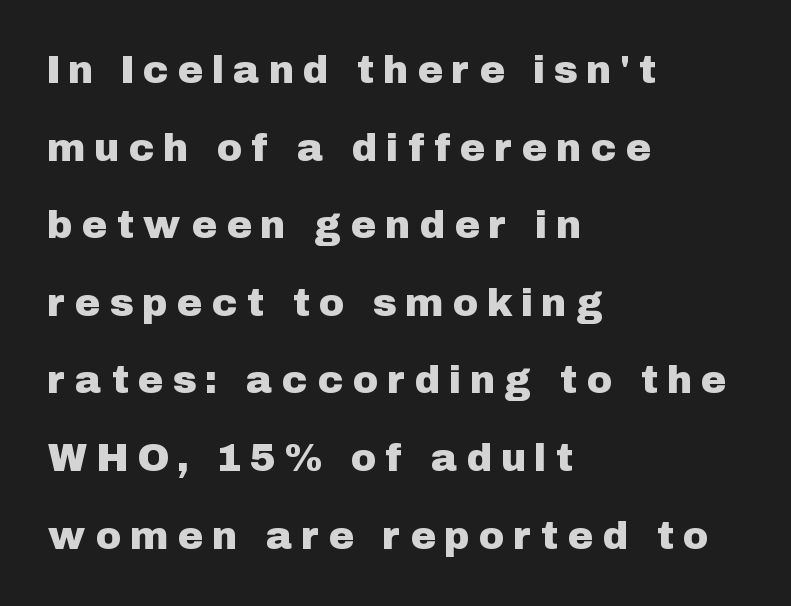
Note the varied advance widths — an 'i' is clearly narrower than an 'm'. The designer dialed line spacing up above the default. The letters are spread apart with noticeably loose tracking. This sample uses a sans-serif face. Where is the straight margin? On the left. The typography opts for an upright posture over an oblique one.
